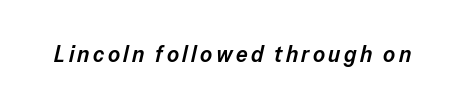
The image shows 23 px text type, italic (leaning right); set not underlined.
